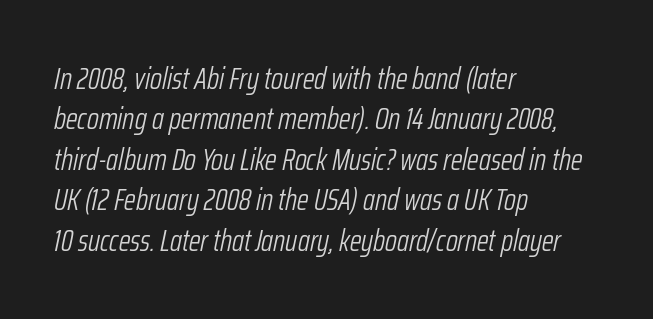
The image shows 30 px light, condensed type, italic (leaning right); set left-aligned, normal line spacing (1.35x), normal letter spacing, not underlined; low stroke contrast and a medium x-height.
